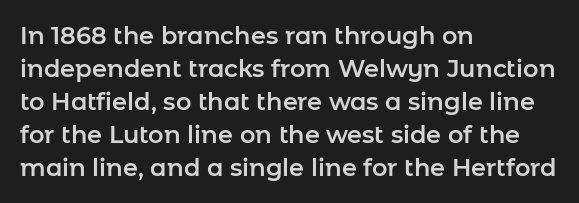
{"italic": "no", "underline": "no", "align": "left", "line_spacing": "normal", "line_spacing_ratio": 1.37, "letter_spacing": "normal", "letter_spacing_em": 0.0, "glyph_px": 24}
